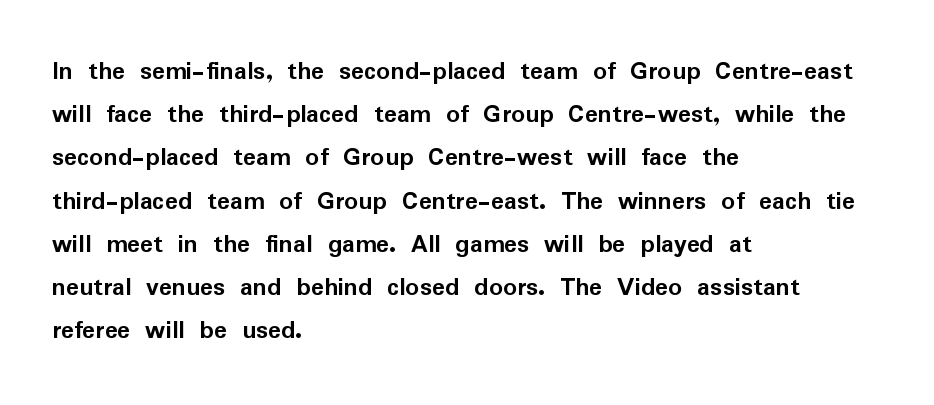
Q: Is the text bold? A: Yes.
Q: Is the text italic (slanted)? A: No, it is upright.
Q: Is the text underlined? A: No.
Q: How is the paragraph aligned? A: Left-aligned.
Q: Is the spacing between letters normal or unusually wide? A: Normal.
Q: Is the spacing between lines tight, normal or loose? A: Normal.
